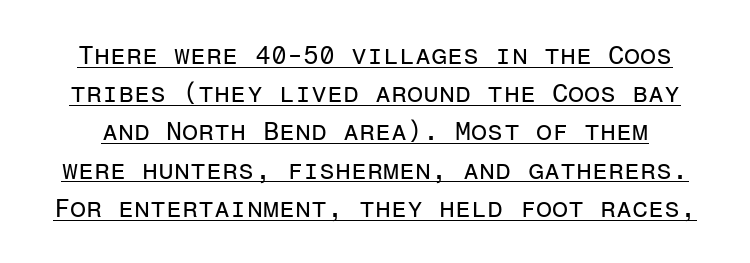
The image shows 26 px text type, upright; set normal line spacing (1.47x), normal letter spacing, underlined.
